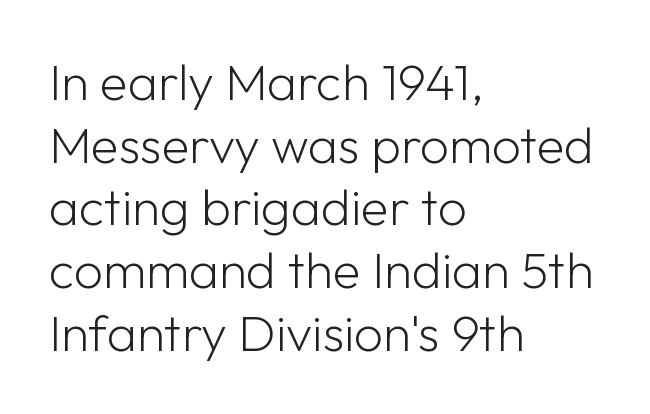
Check the space under the baseline: it is left empty. Weight class: somewhere from thin through regular. Notice how the passage keeps a crisp vertical edge on the left only. Italic: no, the glyphs are upright roman. This sample has the flowing, uneven cadence of proportional lettering.
